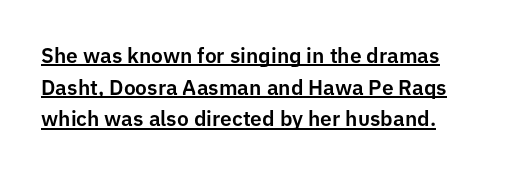
Interline gaps are of average width in this sample. Here the glyphs are tracked normally, forming tight word shapes. Caption: multi-line text, flush left, ragged right. A typographer would call this underscored text. In terms of posture, this sample is upright.
